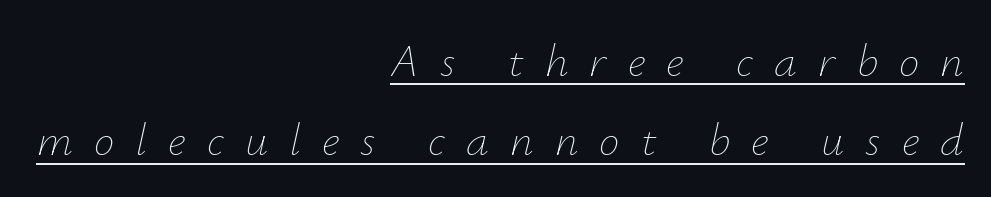
The image shows 46 px thin type, italic (leaning right); set right-aligned, line spacing 1.72x, unusually wide letter spacing (+0.46 em), underlined; low stroke contrast and a small x-height.
